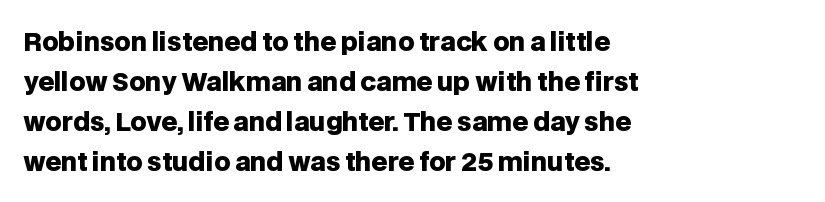
Q: Is the text bold? A: Yes.
Q: Is the text italic (slanted)? A: No, it is upright.
Q: Is the text underlined? A: No.
Q: How is the paragraph aligned? A: Left-aligned.
Q: Is the spacing between letters normal or unusually wide? A: Normal.
Q: Is the spacing between lines tight, normal or loose? A: Normal.
